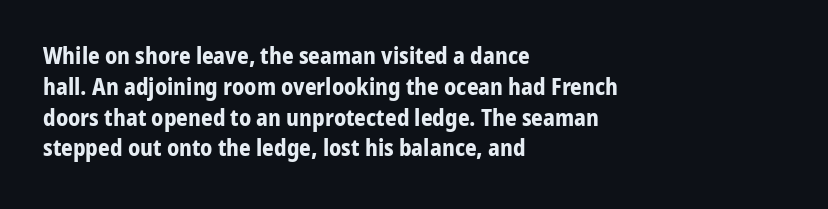
Q: Is the text bold? A: Yes.
Q: Is the text italic (slanted)? A: No, it is upright.
Q: Is the text underlined? A: No.
Q: How is the paragraph aligned? A: Left-aligned.
Q: Is the spacing between letters normal or unusually wide? A: Normal.
Q: Is the spacing between lines tight, normal or loose? A: Normal.
